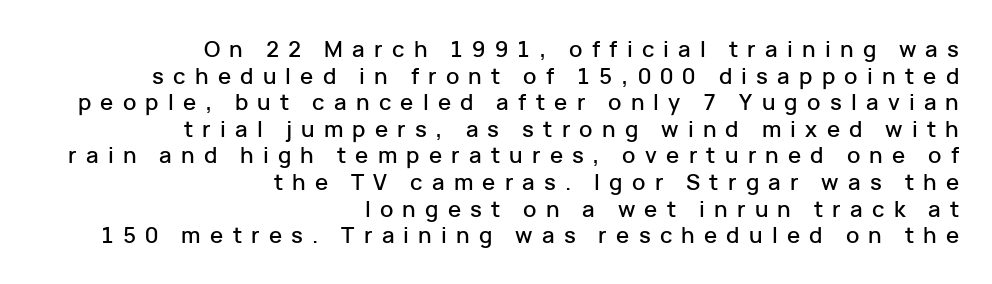
{"italic": "no", "underline": "no", "align": "right", "line_spacing_ratio": 1.21, "letter_spacing": "wide", "letter_spacing_em": 0.42, "glyph_px": 22}
